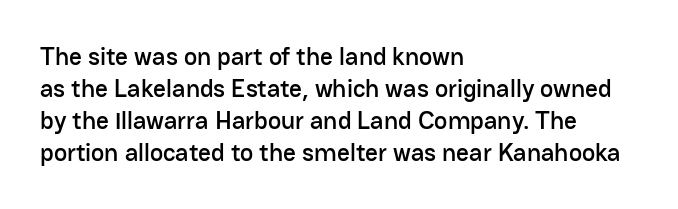
The image shows 25 px text type, upright; set left-aligned, normal line spacing (1.28x), normal letter spacing, not underlined.
